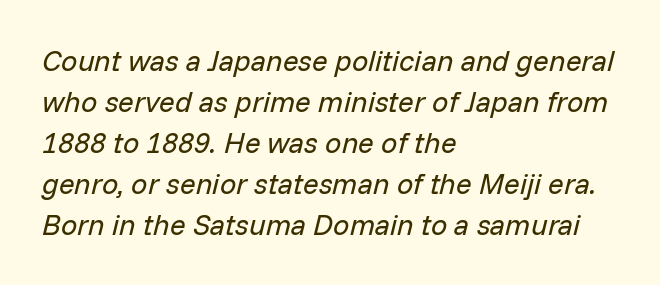
{"italic": "yes", "lean": "right", "slant_degrees": 14, "bold": "no", "weight": "regular", "width": "normal", "stroke_contrast": "low", "x_height": "medium", "monospaced": "no", "underline": "no", "align": "left", "line_spacing": "normal", "line_spacing_ratio": 1.41, "letter_spacing": "normal", "letter_spacing_em": 0.0, "glyph_px": 29}
